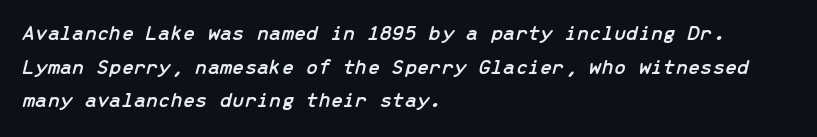
The image shows 22 px text type, italic (leaning right); set left-aligned, normal line spacing (1.53x), normal letter spacing, not underlined.
